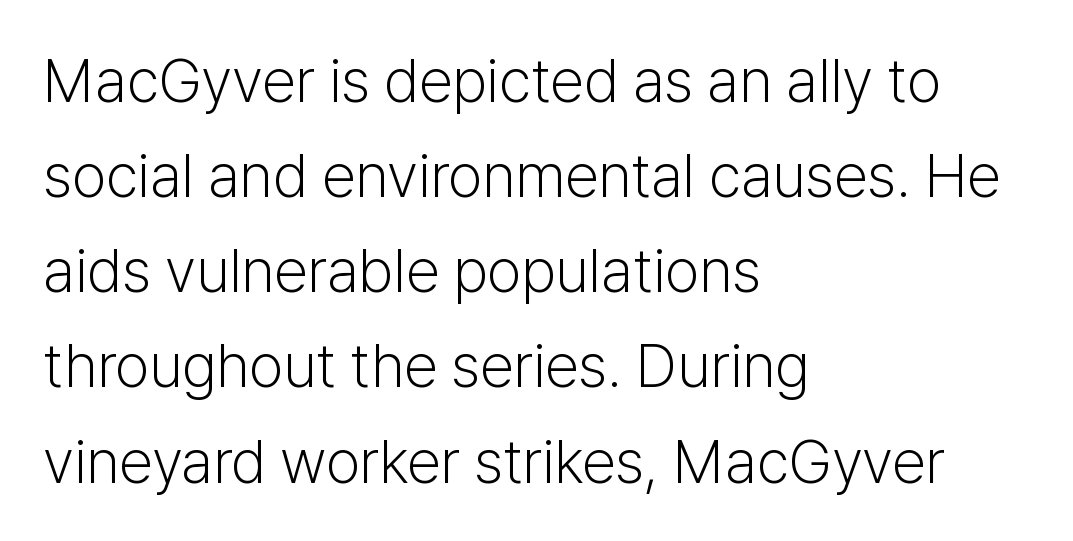
Observe the absence of serifs on each vertical stroke in this sample. A typesetter would call this leading conventional body-copy spacing. Each letter keeps its own natural width here, so spacing adapts to shape. The area under the type is left untouched. Posture: vertical. This rendering uses left alignment, leaving the right contour irregular.
